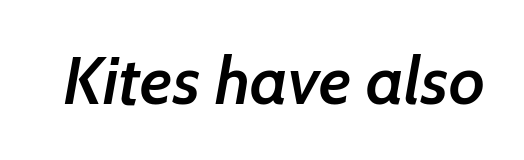
Here the designer chose a conventional face with non-uniform glyph widths. The face used here is rendered with its standard letterfit. These lines carry some extra weight — a demibold, not a full bold. Are there feet on the stems? There aren't — it's a sans. The space directly below the letters is spotless.
